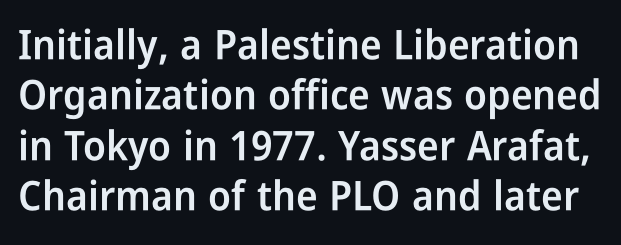
{"serif": "no", "italic": "no", "bold": "semi", "weight": "semibold", "width": "condensed", "stroke_contrast": "low", "x_height": "medium", "monospaced": "no", "underline": "no", "line_spacing_ratio": 1.23, "letter_spacing": "normal", "letter_spacing_em": 0.0, "glyph_px": 41}
